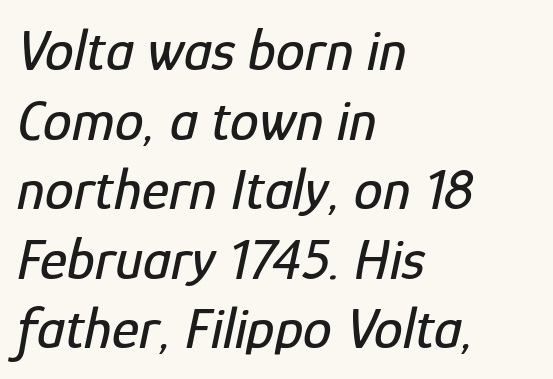
{"italic": "yes", "lean": "right", "slant_degrees": 12, "width": "condensed", "stroke_contrast": "low", "x_height": "medium", "monospaced": "no", "underline": "no", "align": "left", "line_spacing_ratio": 1.2, "letter_spacing": "normal", "letter_spacing_em": 0.0, "glyph_px": 58}
